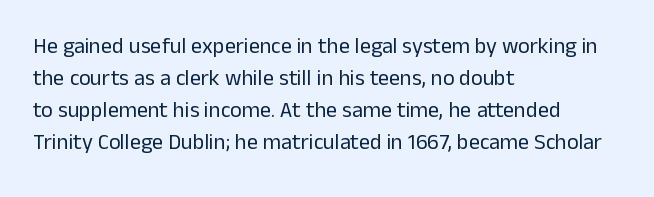
Q: Is the text bold? A: No.
Q: Is the text italic (slanted)? A: No, it is upright.
Q: Is the text underlined? A: No.
Q: How is the paragraph aligned? A: Left-aligned.
Q: Is the spacing between letters normal or unusually wide? A: Normal.
Q: Is the spacing between lines tight, normal or loose? A: Normal.
